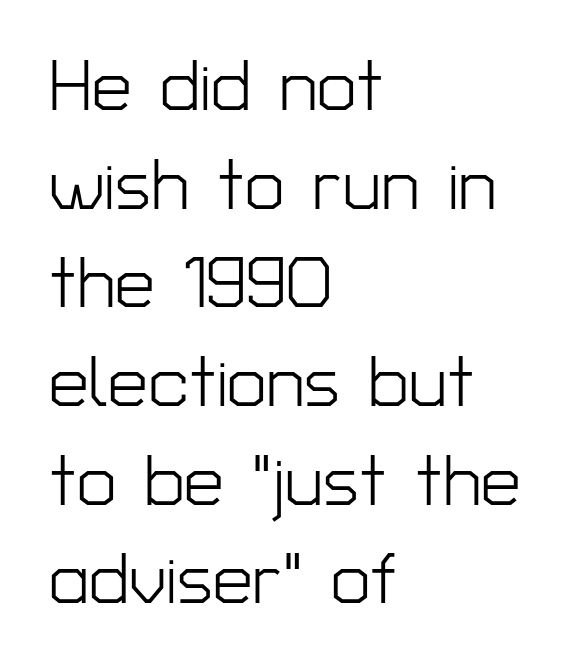
Q: Is the text bold? A: No.
Q: Is the text italic (slanted)? A: No, it is upright.
Q: Is the typeface a serif or a sans-serif typeface? A: Sans-serif.
Q: Is the text underlined? A: No.
Q: How is the paragraph aligned? A: Left-aligned.
Q: Is the spacing between letters normal or unusually wide? A: Normal.
Q: Is the spacing between lines tight, normal or loose? A: Normal.
Q: Width (condensed, normal, or wide)? A: Normal.
Q: Stroke contrast? A: Low.
Q: x-height? A: Medium.
Q: Monospaced? A: No.
